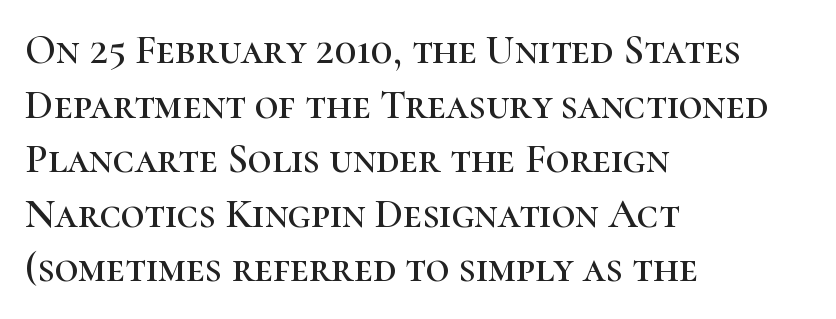
{"serif": "yes", "italic": "no", "width": "normal", "stroke_contrast": "high", "x_height": "medium", "monospaced": "no", "underline": "no", "align": "left", "line_spacing": "normal", "line_spacing_ratio": 1.33, "letter_spacing": "normal", "letter_spacing_em": 0.0, "glyph_px": 41}
